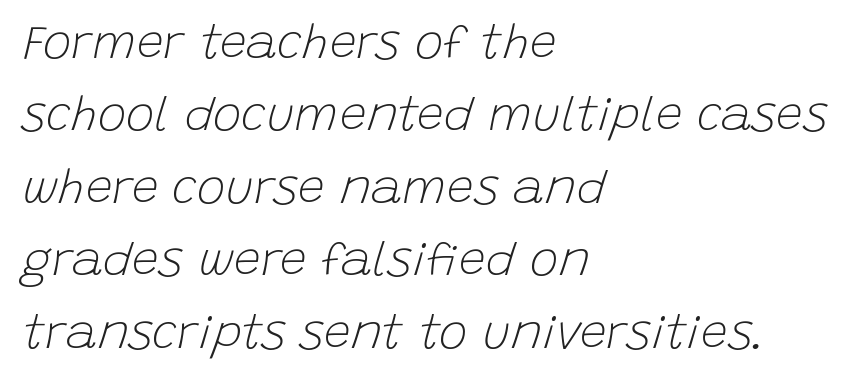
The image shows 48 px light type, italic (leaning right); set left-aligned, normal line spacing (1.51x), normal letter spacing, not underlined; low stroke contrast and a large x-height.
